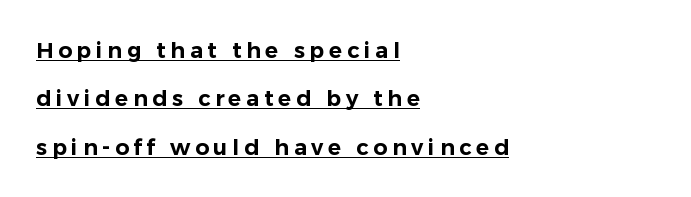
The image shows 22 px text type, upright; set left-aligned, loose line spacing (2.2x), unusually wide letter spacing (+0.21 em), underlined.
